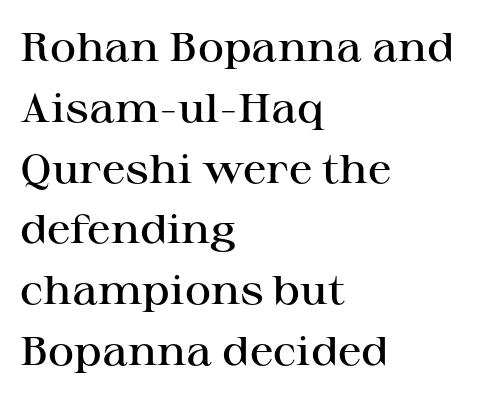
The image shows 40 px semibold, wide serif type, upright; set left-aligned, normal line spacing (1.52x), normal letter spacing, not underlined; high stroke contrast and a medium x-height.
